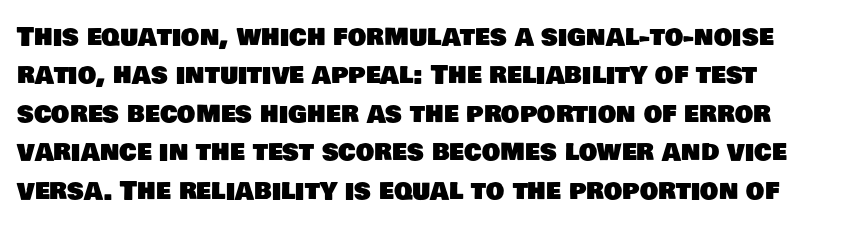
Q: Is the text underlined? A: No.
Q: Is the spacing between letters normal or unusually wide? A: Normal.
Q: Is the spacing between lines tight, normal or loose? A: Normal.
